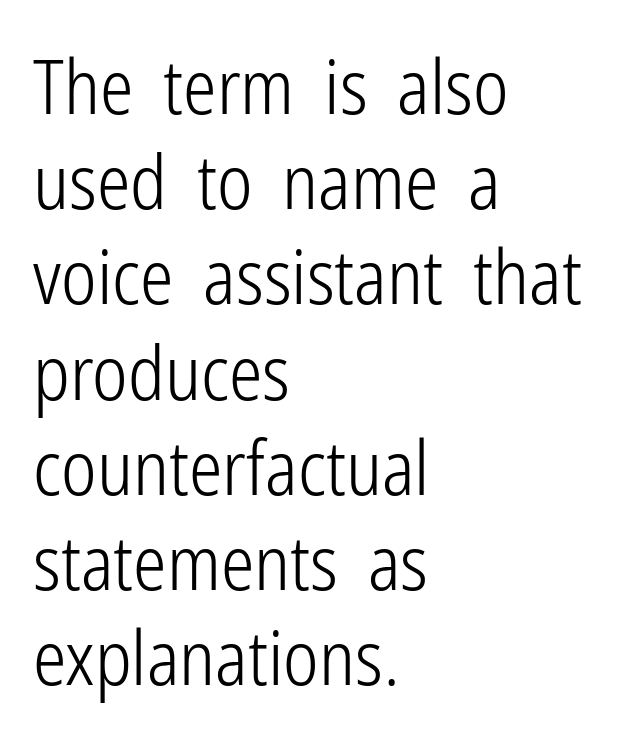
Q: Is the text bold? A: No.
Q: Is the text italic (slanted)? A: No, it is upright.
Q: Is the typeface a serif or a sans-serif typeface? A: Sans-serif.
Q: Is the text underlined? A: No.
Q: How is the paragraph aligned? A: Left-aligned.
Q: Is the spacing between letters normal or unusually wide? A: Normal.
Q: Is the spacing between lines tight, normal or loose? A: Normal.
Q: Width (condensed, normal, or wide)? A: Condensed.
Q: Stroke contrast? A: Low.
Q: x-height? A: Medium.
Q: Monospaced? A: No.
